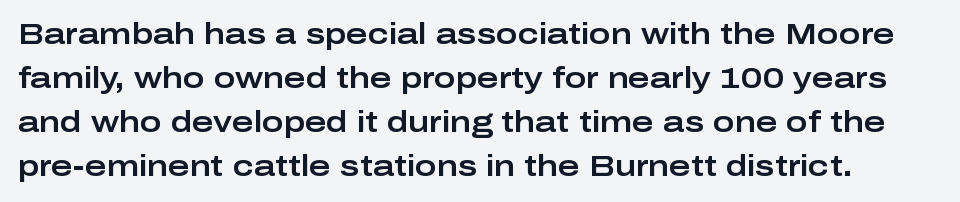
The image shows 29 px wide sans-serif type, upright; set normal line spacing (1.52x), normal letter spacing, not underlined; low stroke contrast and a medium x-height.
